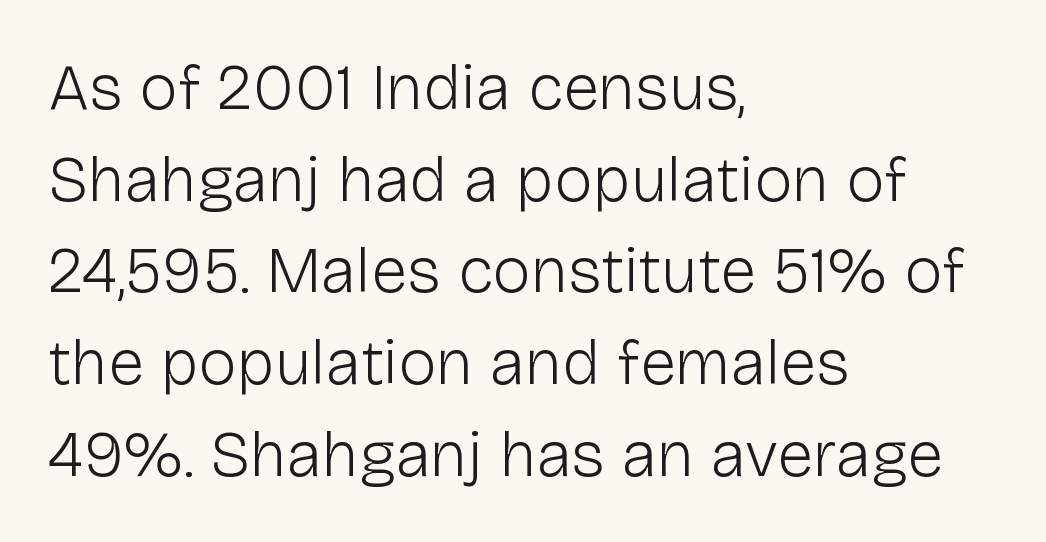
Q: Is the text bold? A: No.
Q: Is the text italic (slanted)? A: No, it is upright.
Q: Is the typeface a serif or a sans-serif typeface? A: Sans-serif.
Q: Is the text underlined? A: No.
Q: How is the paragraph aligned? A: Left-aligned.
Q: Is the spacing between letters normal or unusually wide? A: Normal.
Q: Is the spacing between lines tight, normal or loose? A: Normal.
Q: Width (condensed, normal, or wide)? A: Normal.
Q: Stroke contrast? A: Low.
Q: x-height? A: Medium.
Q: Monospaced? A: No.
